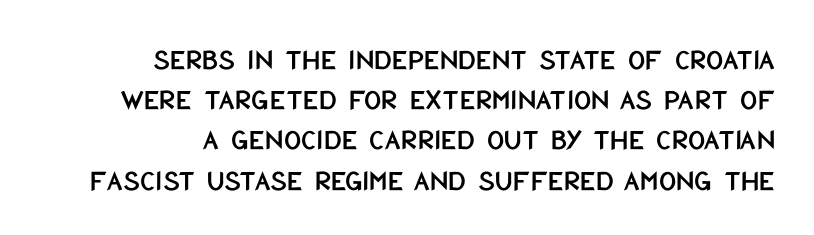
Q: Is the text italic (slanted)? A: No, it is upright.
Q: Is the typeface a serif or a sans-serif typeface? A: Sans-serif.
Q: Is the text underlined? A: No.
Q: How is the paragraph aligned? A: Right-aligned.
Q: Is the spacing between letters normal or unusually wide? A: Normal.
Q: Is the spacing between lines tight, normal or loose? A: Normal.
Q: Width (condensed, normal, or wide)? A: Condensed.
Q: Stroke contrast? A: Low.
Q: x-height? A: Large.
Q: Monospaced? A: No.
